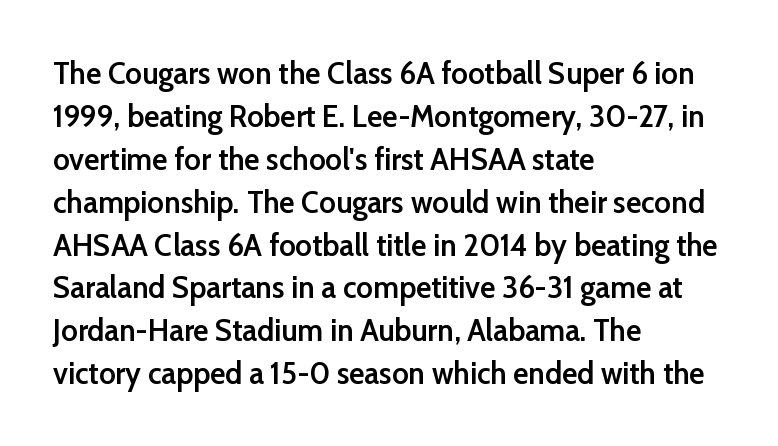
This sample uses an upright cut, with every glyph sitting square on the baseline. The face used here is proportionally spaced, like ordinary book or web type. These lines sit exactly where default settings would place them. Note: no serifs on the glyphs.
